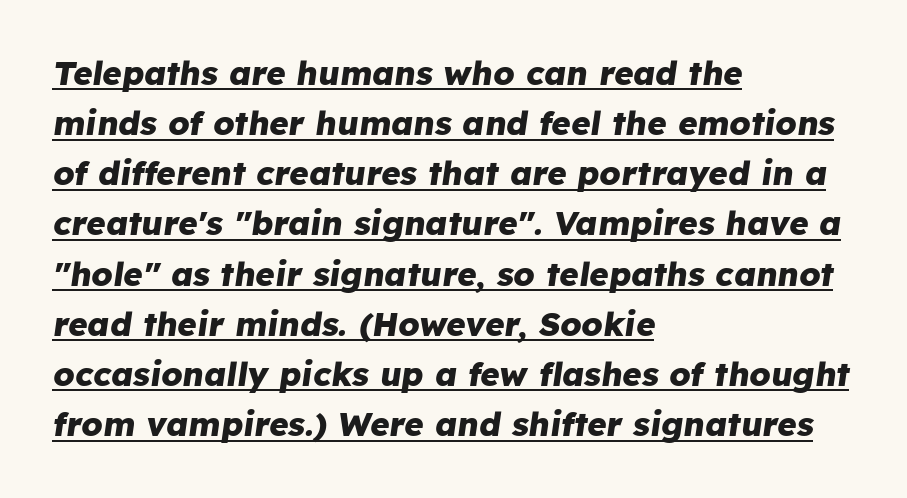
{"italic": "yes", "lean": "right", "slant_degrees": 8, "bold": "yes", "weight": "heavy", "width": "normal", "stroke_contrast": "low", "x_height": "medium", "monospaced": "no", "underline": "yes", "align": "left", "line_spacing": "normal", "line_spacing_ratio": 1.52, "letter_spacing": "normal", "letter_spacing_em": 0.0, "glyph_px": 33}
